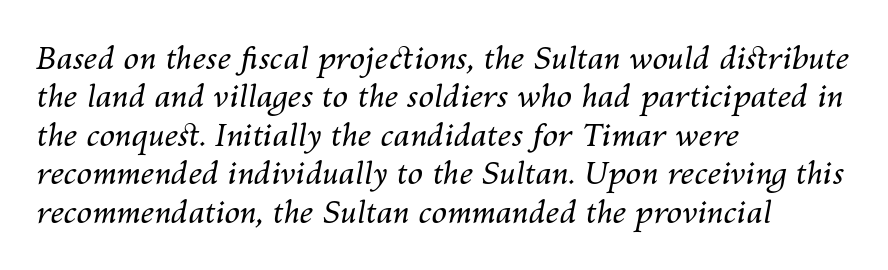
{"italic": "yes", "lean": "right", "slant_degrees": 10, "bold": "no", "weight": "regular", "width": "normal", "stroke_contrast": "medium", "x_height": "medium", "monospaced": "no", "underline": "no", "align": "left", "line_spacing_ratio": 1.24, "letter_spacing": "normal", "letter_spacing_em": 0.0, "glyph_px": 31}
